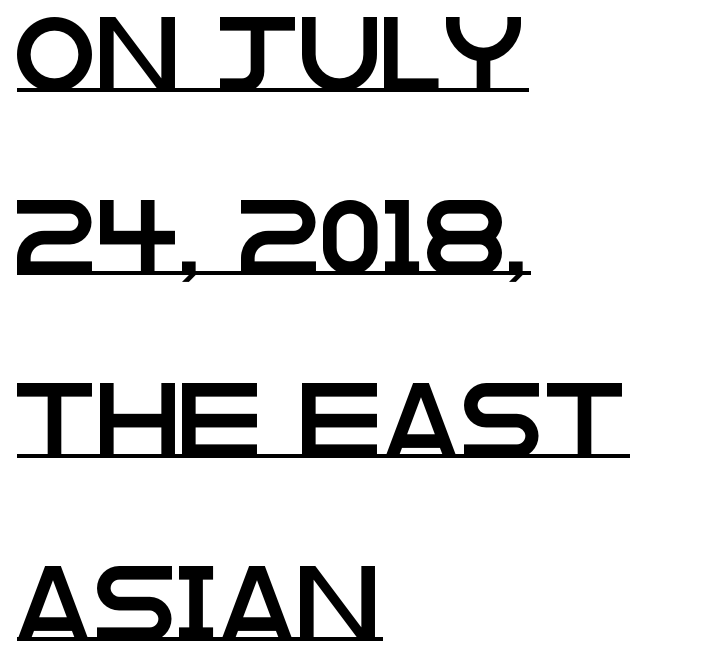
{"serif": "no", "italic": "no", "width": "wide", "stroke_contrast": "low", "x_height": "large", "monospaced": "no", "underline": "yes", "align": "left", "line_spacing": "loose", "line_spacing_ratio": 2.44, "letter_spacing": "normal", "letter_spacing_em": 0.0, "glyph_px": 75}
